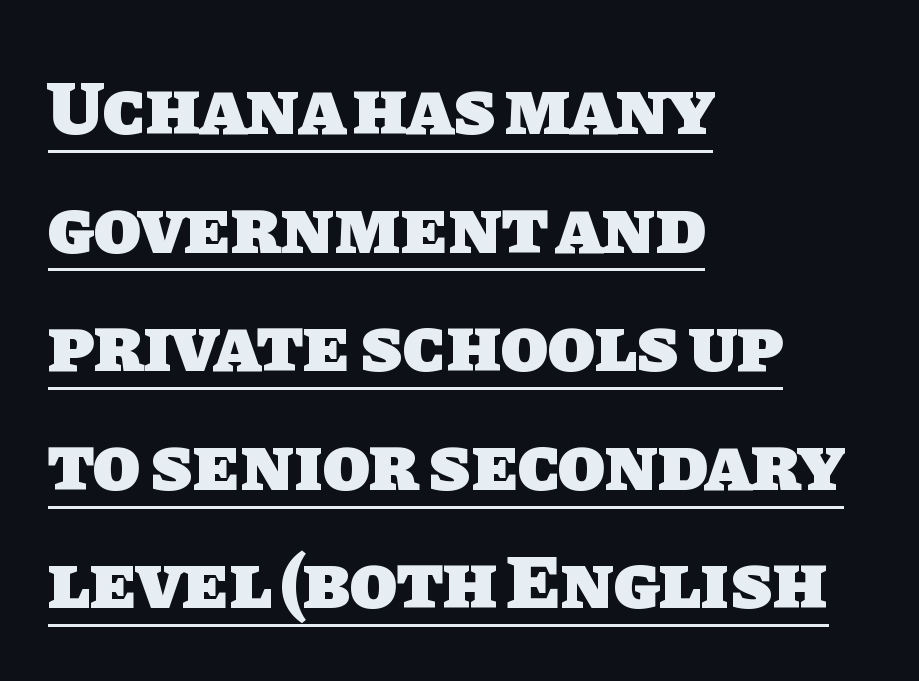
Q: Is the text bold? A: Yes.
Q: Is the typeface a serif or a sans-serif typeface? A: Sans-serif.
Q: Is the text underlined? A: Yes.
Q: How is the paragraph aligned? A: Left-aligned.
Q: Is the spacing between letters normal or unusually wide? A: Normal.
Q: Is the spacing between lines tight, normal or loose? A: Normal.
Q: Width (condensed, normal, or wide)? A: Normal.
Q: Stroke contrast? A: Low.
Q: x-height? A: Large.
Q: Monospaced? A: No.
